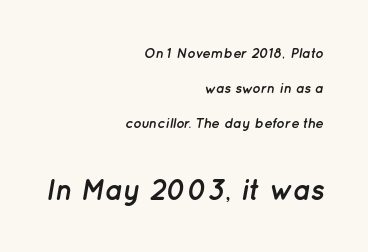
Q: Is the text bold? A: Yes.
Q: Is the text italic (slanted)? A: Yes, it leans right by about 12 degrees.
Q: Is the text underlined? A: No.
Q: How is the paragraph aligned? A: Right-aligned.
Q: Is the spacing between letters normal or unusually wide? A: Normal.
Q: Is the spacing between lines tight, normal or loose? A: Loose.
Q: Which block of text is set in a larger size, the first (top) or the second (bottom)? A: The second (bottom) one.
Q: Width (condensed, normal, or wide)? A: Normal.
Q: Stroke contrast? A: Low.
Q: x-height? A: Medium.
Q: Monospaced? A: No.
